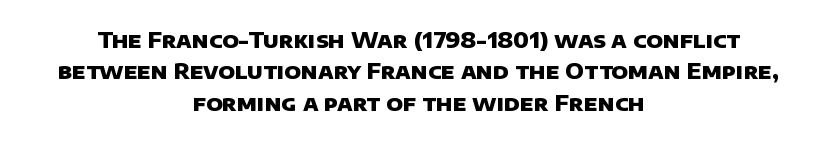
Each new line begins a customary step beneath the previous one. The baseline area is clear. Caption: standard tracking, unaltered. Which margin do the lines hug? Neither — every line sits in the middle.
